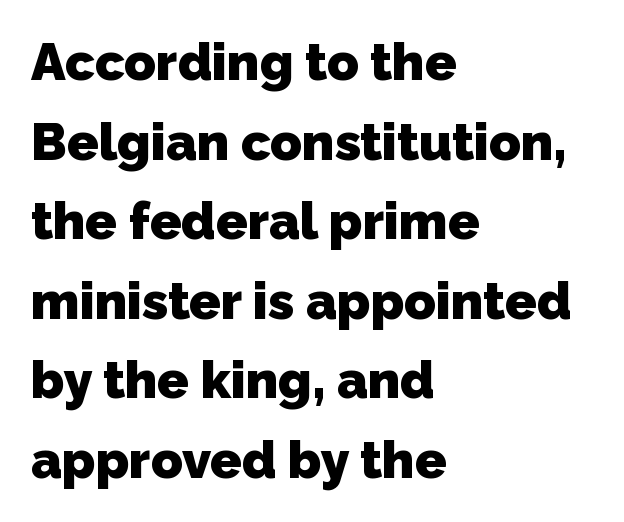
{"serif": "no", "bold": "yes", "weight": "heavy", "width": "normal", "stroke_contrast": "low", "x_height": "medium", "monospaced": "no", "underline": "no", "align": "left", "line_spacing": "normal", "line_spacing_ratio": 1.53, "letter_spacing": "normal", "letter_spacing_em": 0.0, "glyph_px": 52}
